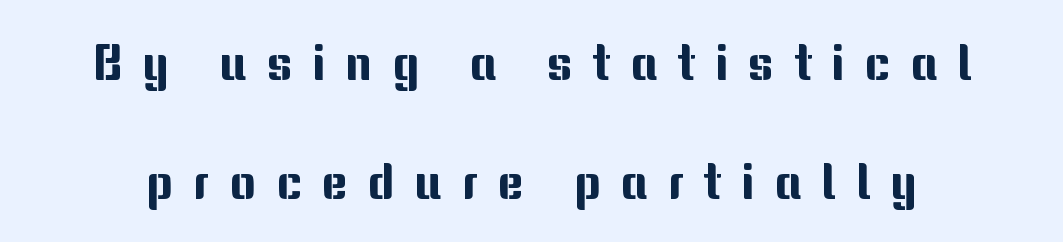
Q: Is the text italic (slanted)? A: No, it is upright.
Q: Is the typeface a serif or a sans-serif typeface? A: Sans-serif.
Q: Is the text underlined? A: No.
Q: Is the spacing between letters normal or unusually wide? A: Unusually wide.
Q: Is the spacing between lines tight, normal or loose? A: Loose.
Q: Width (condensed, normal, or wide)? A: Normal.
Q: Stroke contrast? A: Medium.
Q: x-height? A: Medium.
Q: Monospaced? A: No.
